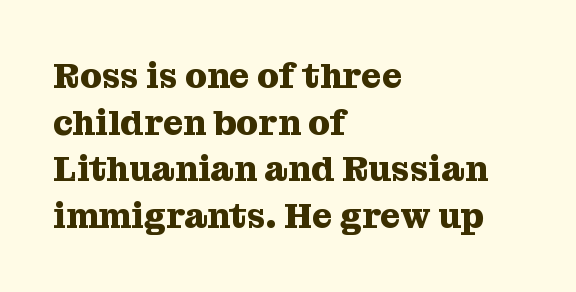
Look at the bottom of the vertical strokes: they flare into serifs here. Ordinary non-slanted type is in use. Stroke thickness is high; the sample reads as a true bold. Default kerning and tracking; the words read as compact shapes. Here the designer chose a conventional face with non-uniform glyph widths. Unmarked baselines from the first word to the last.
